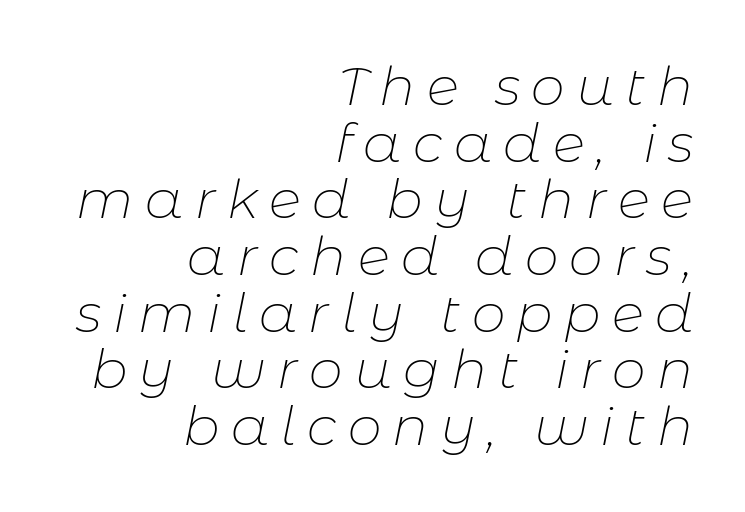
The image shows 54 px thin type, italic (leaning right); set right-aligned, tight line spacing (1.05x), unusually wide letter spacing (+0.21 em), not underlined; low stroke contrast and a medium x-height.
